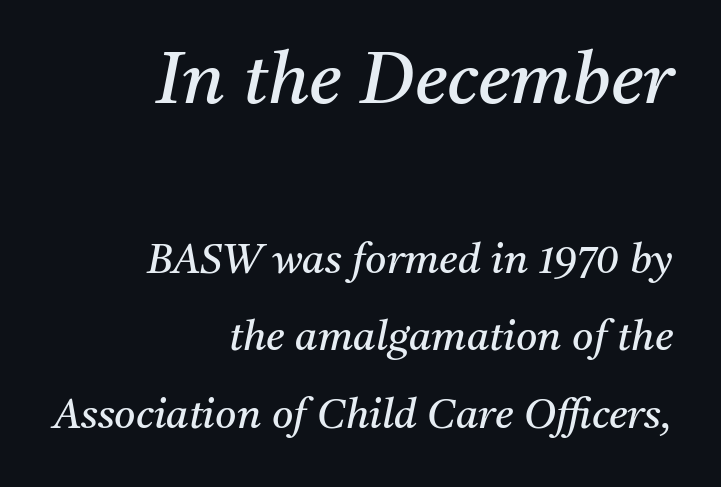
Q: Is the text bold? A: No.
Q: Is the text italic (slanted)? A: Yes, it leans right by about 11 degrees.
Q: Is the typeface a serif or a sans-serif typeface? A: Serif.
Q: Is the text underlined? A: No.
Q: How is the paragraph aligned? A: Right-aligned.
Q: Is the spacing between letters normal or unusually wide? A: Normal.
Q: Which block of text is set in a larger size, the first (top) or the second (bottom)? A: The first (top) one.
Q: Width (condensed, normal, or wide)? A: Normal.
Q: Stroke contrast? A: Medium.
Q: x-height? A: Medium.
Q: Monospaced? A: No.
